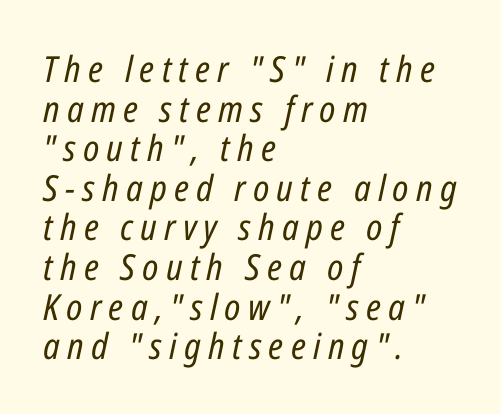
Q: Is the text bold? A: No.
Q: Is the text italic (slanted)? A: Yes, it leans right by about 12 degrees.
Q: Is the text underlined? A: No.
Q: How is the paragraph aligned? A: Left-aligned.
Q: Is the spacing between letters normal or unusually wide? A: Unusually wide.
Q: Is the spacing between lines tight, normal or loose? A: Tight.
Q: Width (condensed, normal, or wide)? A: Condensed.
Q: Stroke contrast? A: Low.
Q: x-height? A: Medium.
Q: Monospaced? A: No.
